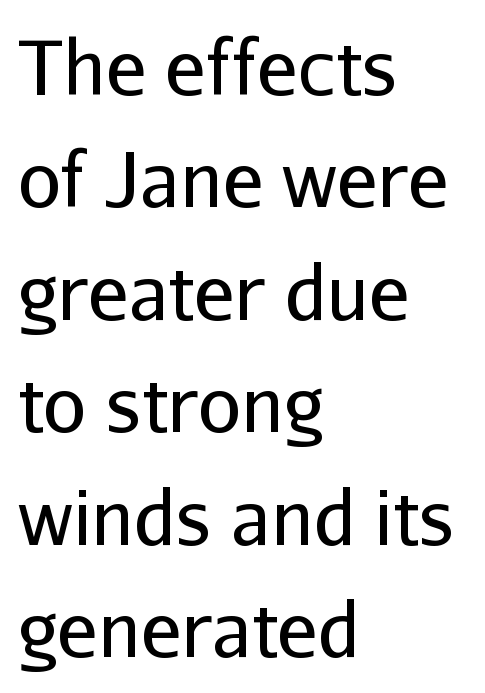
The image shows 76 px regular-weight sans-serif type, upright; set left-aligned, normal line spacing (1.48x), normal letter spacing, not underlined; low stroke contrast and a medium x-height.
